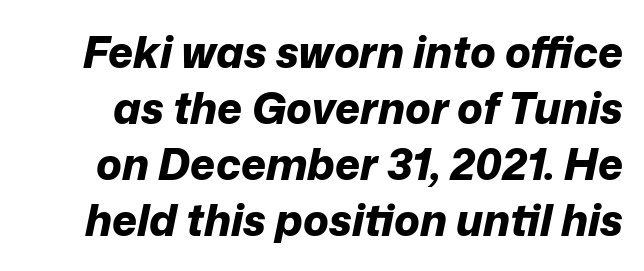
Q: Is the text bold? A: Yes.
Q: Is the text italic (slanted)? A: Yes, it leans right by about 12 degrees.
Q: Is the text underlined? A: No.
Q: Is the spacing between letters normal or unusually wide? A: Normal.
Q: Is the spacing between lines tight, normal or loose? A: Normal.
Q: Width (condensed, normal, or wide)? A: Normal.
Q: Stroke contrast? A: Low.
Q: x-height? A: Medium.
Q: Monospaced? A: No.
